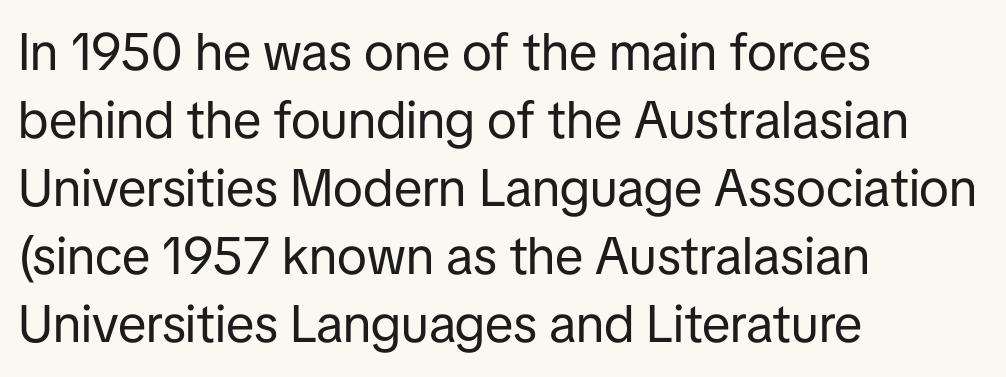
{"serif": "no", "italic": "no", "bold": "no", "weight": "regular", "width": "normal", "stroke_contrast": "low", "x_height": "medium", "monospaced": "no", "underline": "no", "align": "left", "line_spacing": "normal", "line_spacing_ratio": 1.31, "letter_spacing": "normal", "letter_spacing_em": 0.0, "glyph_px": 52}
